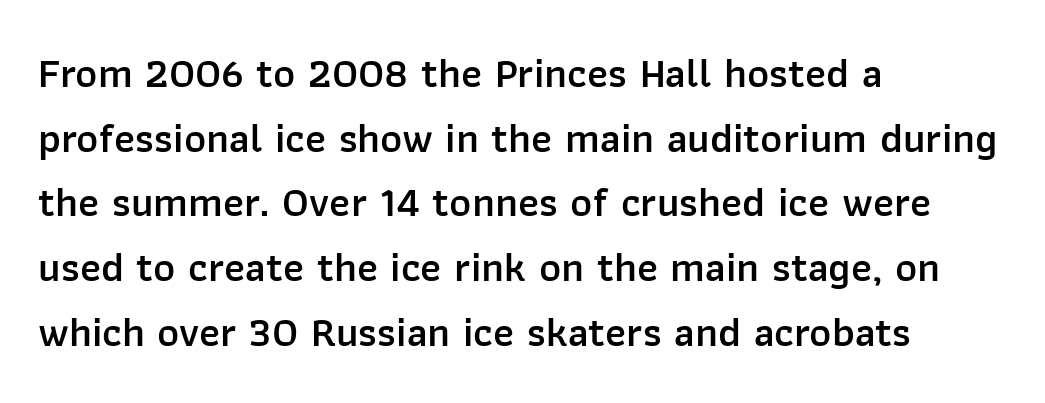
{"serif": "no", "italic": "no", "bold": "semi", "weight": "semibold", "width": "normal", "stroke_contrast": "low", "x_height": "medium", "monospaced": "no", "underline": "no", "align": "left", "line_spacing": "normal", "line_spacing_ratio": 1.54, "letter_spacing": "normal", "letter_spacing_em": 0.0, "glyph_px": 42}
